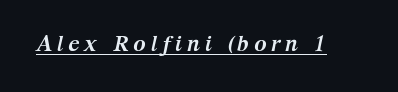
{"italic": "yes", "lean": "right", "slant_degrees": 12, "bold": "yes", "underline": "yes", "letter_spacing": "wide", "letter_spacing_em": 0.22, "glyph_px": 21}
